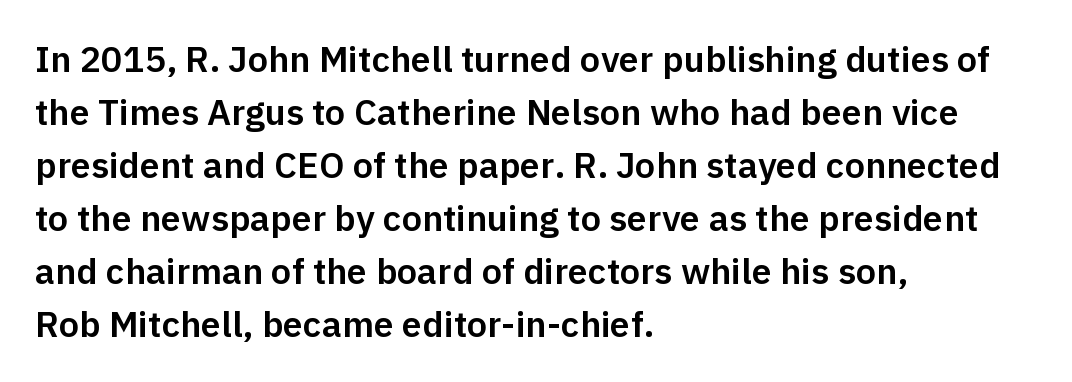
{"serif": "no", "italic": "no", "width": "normal", "stroke_contrast": "low", "x_height": "medium", "monospaced": "no", "underline": "no", "align": "left", "line_spacing": "normal", "line_spacing_ratio": 1.47, "letter_spacing": "normal", "letter_spacing_em": 0.0, "glyph_px": 36}
